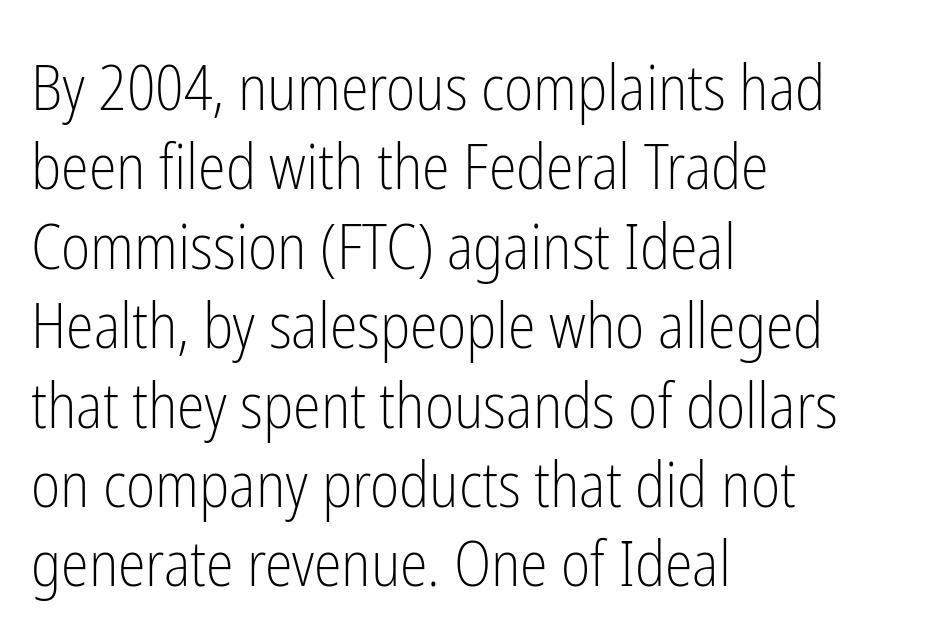
Is this a fixed-width face? No — the glyphs have proportional, varying widths. This sample is left-justified, so line endings fall wherever the words run out. The string is rendered with underlining switched off. Reading down the column, the eye jumps a familiar distance to each next line. Designer's note — italics off, roman on.
